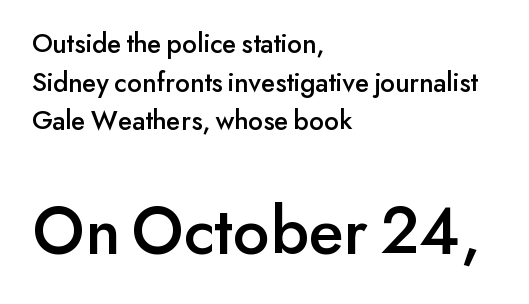
The image shows 69 px sans-serif type, upright; set left-aligned, normal line spacing (1.38x), normal letter spacing, not underlined; the second (bottom) block is 2.46x larger; low stroke contrast and a small x-height.
